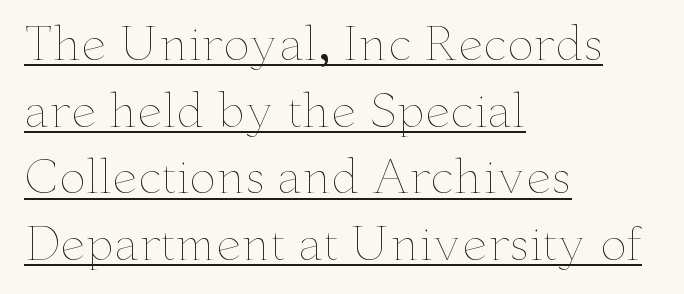
{"italic": "no", "bold": "no", "weight": "thin", "width": "wide", "stroke_contrast": "low", "x_height": "small", "monospaced": "no", "underline": "yes", "align": "left", "line_spacing": "normal", "line_spacing_ratio": 1.48, "letter_spacing": "normal", "letter_spacing_em": 0.0, "glyph_px": 45}
